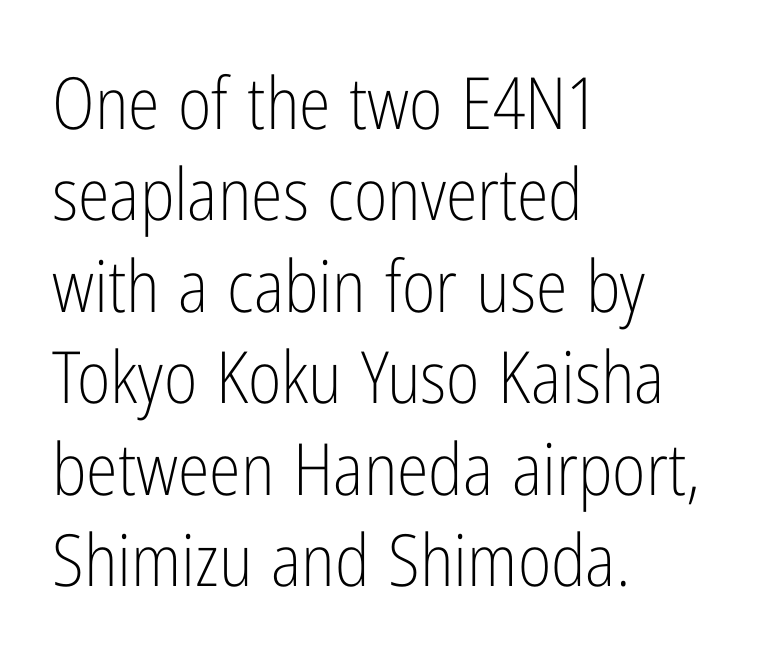
What's the leading like? Ordinary, nothing unusual. No word sits above an underline. Is the letter spacing exaggerated? No — it looks like the ordinary default. The rendering uses natural spacing where letterforms have individual widths. The typesetting does not lean heavy: it is not bold. Vertical strokes here are truly vertical.
